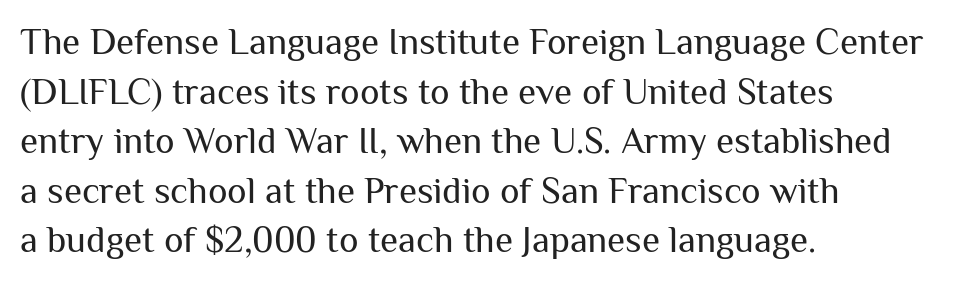
Any mark beneath the type? The region is blank. Designer's note — italics off, roman on. A sans-serif font was chosen for this passage. The strokes are not fattened; the text isn't bold. The rendering keeps characters at their native spacing.
